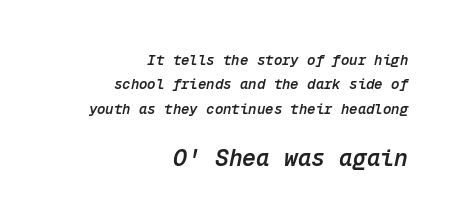
{"italic": "yes", "lean": "right", "slant_degrees": 12, "bold": "semi", "underline": "no", "align": "right", "line_spacing_ratio": 1.75, "letter_spacing": "normal", "letter_spacing_em": 0.0, "larger_block": "second", "size_ratio": 1.64, "glyph_px": 23}
